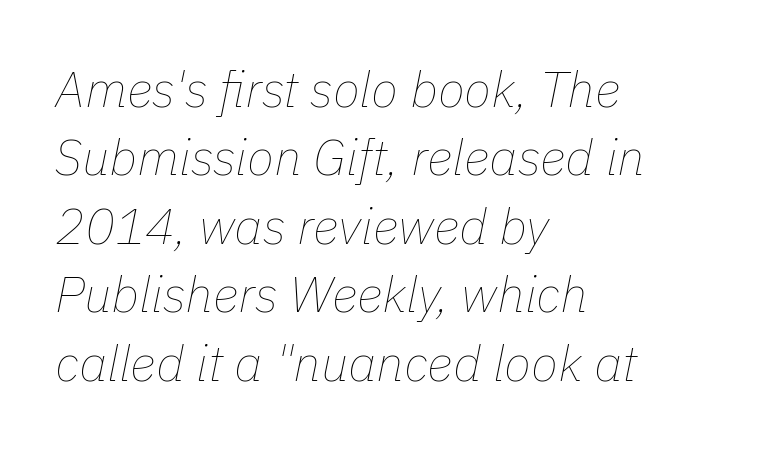
{"italic": "yes", "lean": "right", "slant_degrees": 11, "bold": "no", "weight": "thin", "width": "normal", "stroke_contrast": "low", "x_height": "medium", "monospaced": "no", "underline": "no", "align": "left", "line_spacing": "normal", "line_spacing_ratio": 1.37, "letter_spacing": "normal", "letter_spacing_em": 0.0, "glyph_px": 50}
